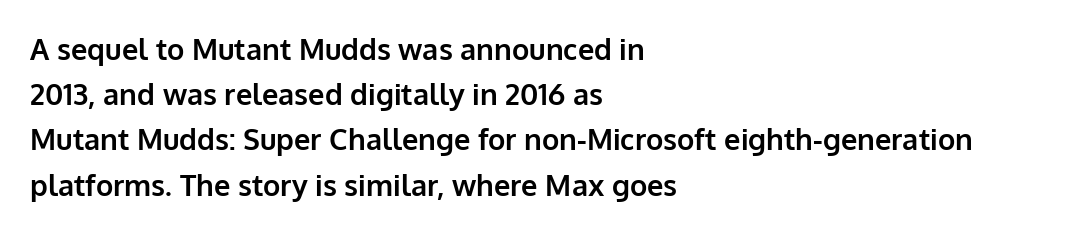
The letters advance in unequal steps, a hallmark of proportional type. The face used here has the dense, thick strokes of a bold. A normal amount of white space separates one row of letters from the next. No italicization has been applied; the sample stays upright. A typesetter would call this zero additional tracking. The gap between lines stays unmarked.
